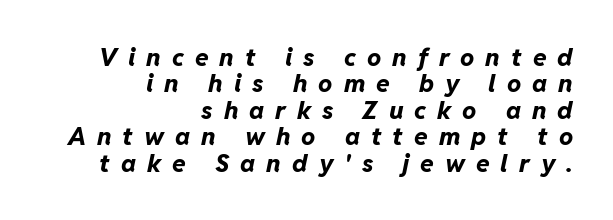
{"italic": "yes", "lean": "right", "slant_degrees": 11, "bold": "yes", "underline": "no", "align": "right", "line_spacing": "tight", "line_spacing_ratio": 1.06, "letter_spacing": "wide", "letter_spacing_em": 0.44, "glyph_px": 25}
